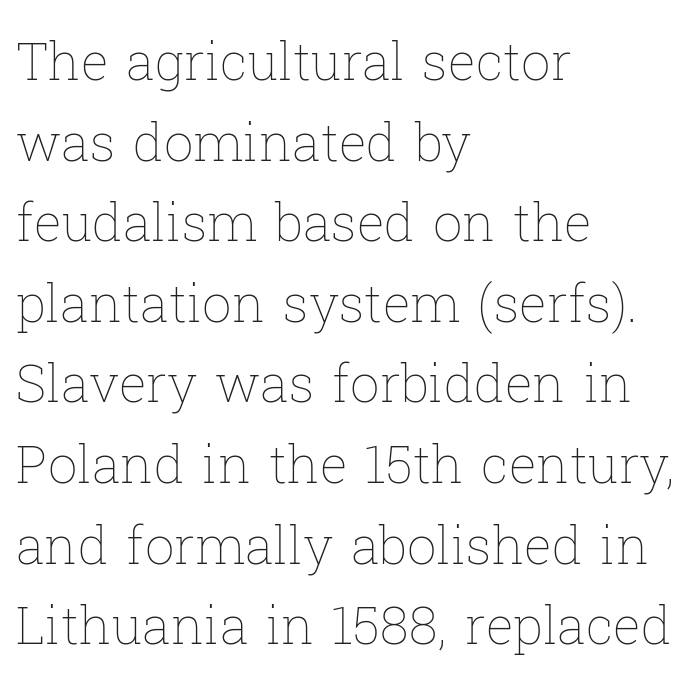
The setting favours the left margin, as ordinary paragraphs usually do. This sample has the flowing, uneven cadence of proportional lettering. Normally led — the rows are evenly, conventionally spaced. Is there any slant? The stems are plumb.
